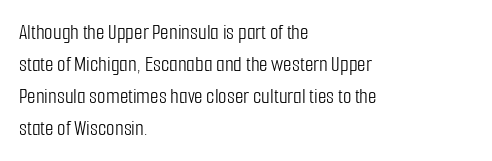
Q: Is the text bold? A: No.
Q: Is the text italic (slanted)? A: No, it is upright.
Q: Is the text underlined? A: No.
Q: How is the paragraph aligned? A: Left-aligned.
Q: Is the spacing between letters normal or unusually wide? A: Normal.
Q: Is the spacing between lines tight, normal or loose? A: Normal.
